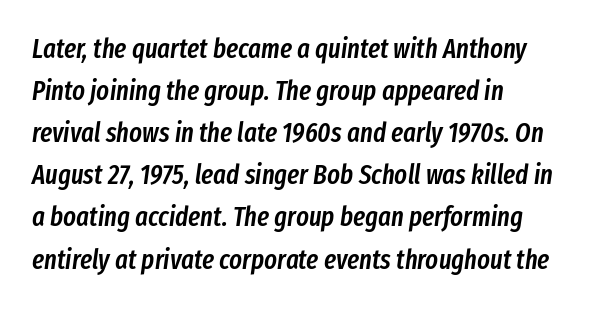
{"italic": "yes", "lean": "right", "slant_degrees": 8, "bold": "semi", "underline": "no", "align": "left", "line_spacing": "normal", "line_spacing_ratio": 1.56, "letter_spacing": "normal", "letter_spacing_em": 0.0, "glyph_px": 27}
